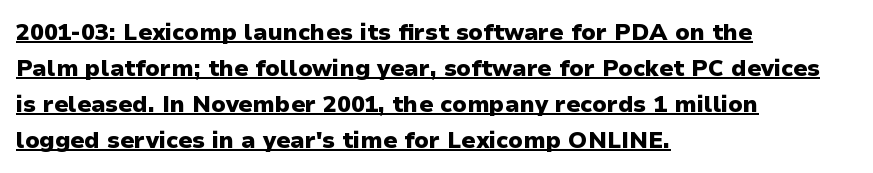
The sample's only ornament is a line tracing under the words. Is the letter spacing exaggerated? No — it looks like the ordinary default. The type sits square on the baseline with zero lean. This sample keeps an unexceptional amount of space between lines. Weight check: bold — yes, fully. Horizontally, the lines are justified to the leading edge only.
